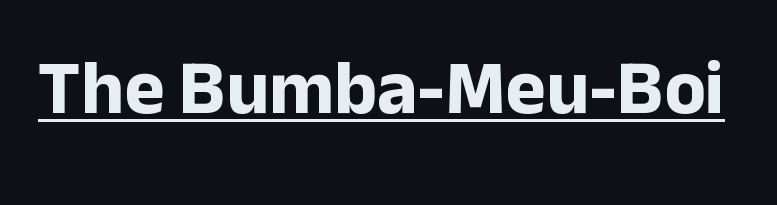
{"serif": "no", "italic": "no", "bold": "yes", "weight": "bold", "width": "normal", "stroke_contrast": "low", "x_height": "medium", "monospaced": "no", "underline": "yes", "letter_spacing": "normal", "letter_spacing_em": 0.0, "glyph_px": 76}
